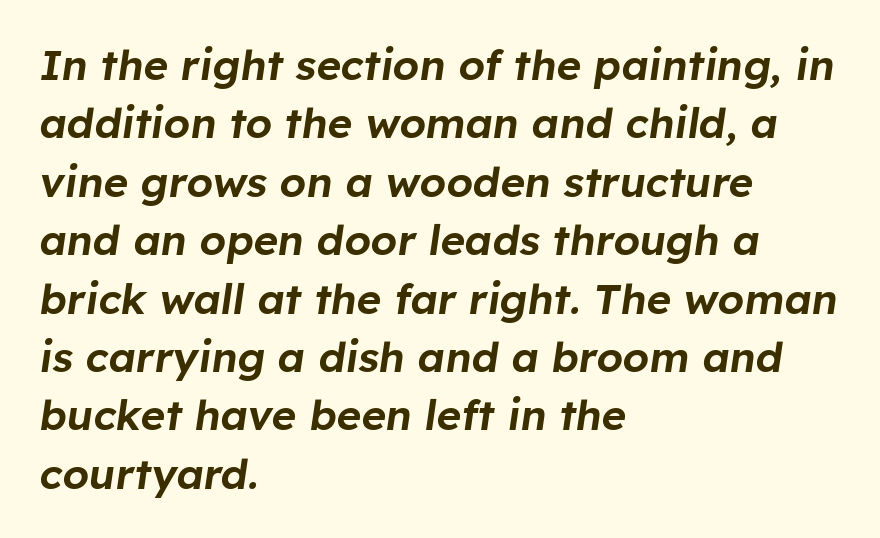
The image shows 42 px text type, italic (leaning right); set left-aligned, normal line spacing (1.39x), normal letter spacing, not underlined; low stroke contrast and a medium x-height.
